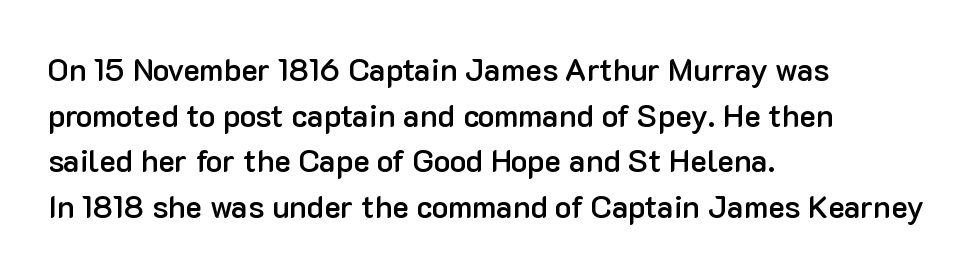
{"serif": "no", "italic": "no", "bold": "semi", "weight": "semibold", "width": "normal", "stroke_contrast": "low", "x_height": "medium", "monospaced": "no", "underline": "no", "align": "left", "line_spacing": "normal", "line_spacing_ratio": 1.47, "letter_spacing": "normal", "letter_spacing_em": 0.0, "glyph_px": 31}
